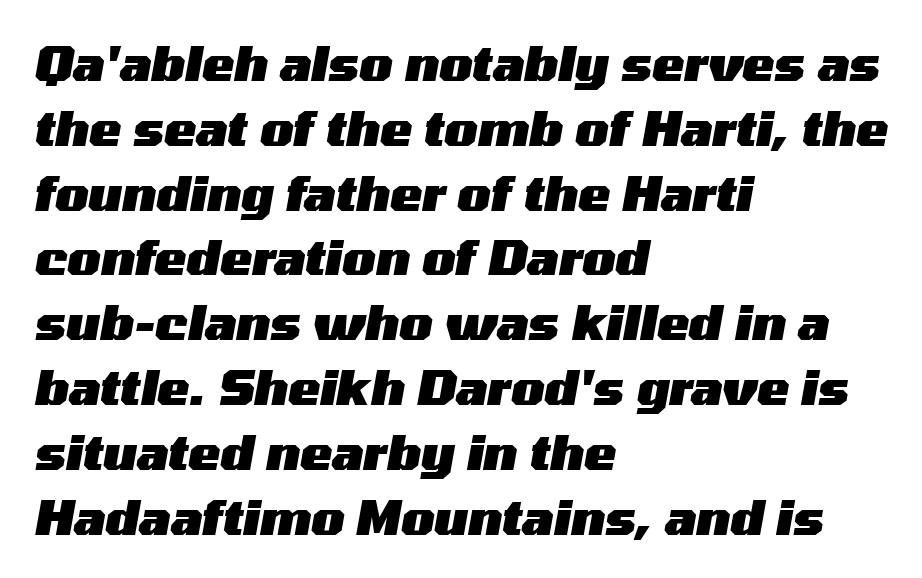
Q: Is the text bold? A: Yes.
Q: Is the text italic (slanted)? A: Yes, it leans right by about 10 degrees.
Q: Is the text underlined? A: No.
Q: How is the paragraph aligned? A: Left-aligned.
Q: Is the spacing between letters normal or unusually wide? A: Normal.
Q: Is the spacing between lines tight, normal or loose? A: Normal.
Q: Width (condensed, normal, or wide)? A: Wide.
Q: Stroke contrast? A: Medium.
Q: x-height? A: Medium.
Q: Monospaced? A: No.
